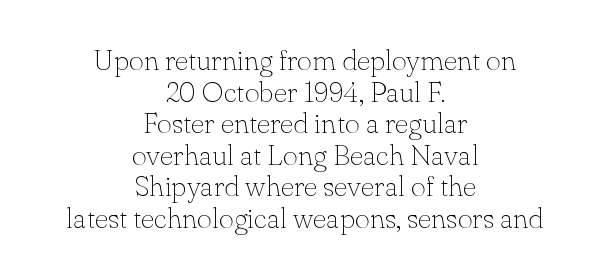
Compared with a typical body face, this is equally light or lighter still. The face used here is proportionally spaced, like ordinary book or web type. Horizontal alignment here is central, giving a formal, balanced look. Observe the serifs anchoring each vertical stroke in this sample. Rendered with straight, roman letterforms. Leading is clearly below the norm, producing a dense column.
